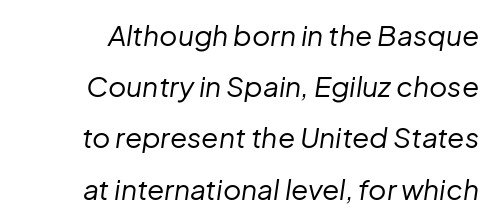
Q: Is the text bold? A: No.
Q: Is the text italic (slanted)? A: Yes, it leans right by about 8 degrees.
Q: Is the text underlined? A: No.
Q: How is the paragraph aligned? A: Right-aligned.
Q: Is the spacing between letters normal or unusually wide? A: Normal.
Q: Width (condensed, normal, or wide)? A: Normal.
Q: Stroke contrast? A: Low.
Q: x-height? A: Medium.
Q: Monospaced? A: No.
